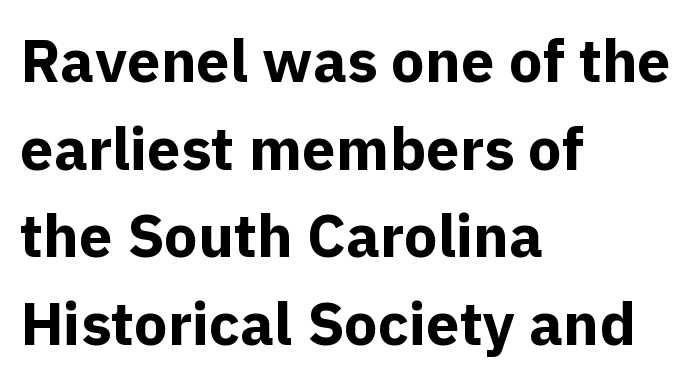
Q: Is the text bold? A: Yes.
Q: Is the text italic (slanted)? A: No, it is upright.
Q: Is the typeface a serif or a sans-serif typeface? A: Sans-serif.
Q: Is the text underlined? A: No.
Q: How is the paragraph aligned? A: Left-aligned.
Q: Is the spacing between letters normal or unusually wide? A: Normal.
Q: Is the spacing between lines tight, normal or loose? A: Normal.
Q: Width (condensed, normal, or wide)? A: Normal.
Q: x-height? A: Medium.
Q: Monospaced? A: No.
